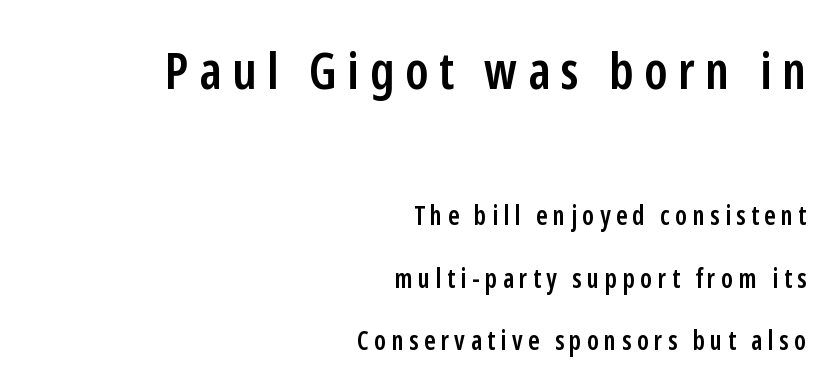
{"serif": "no", "italic": "no", "bold": "semi", "weight": "semibold", "width": "condensed", "stroke_contrast": "low", "x_height": "medium", "monospaced": "no", "underline": "no", "align": "right", "line_spacing": "loose", "line_spacing_ratio": 2.4, "letter_spacing": "wide", "letter_spacing_em": 0.21, "larger_block": "first", "size_ratio": 1.96, "glyph_px": 51}
